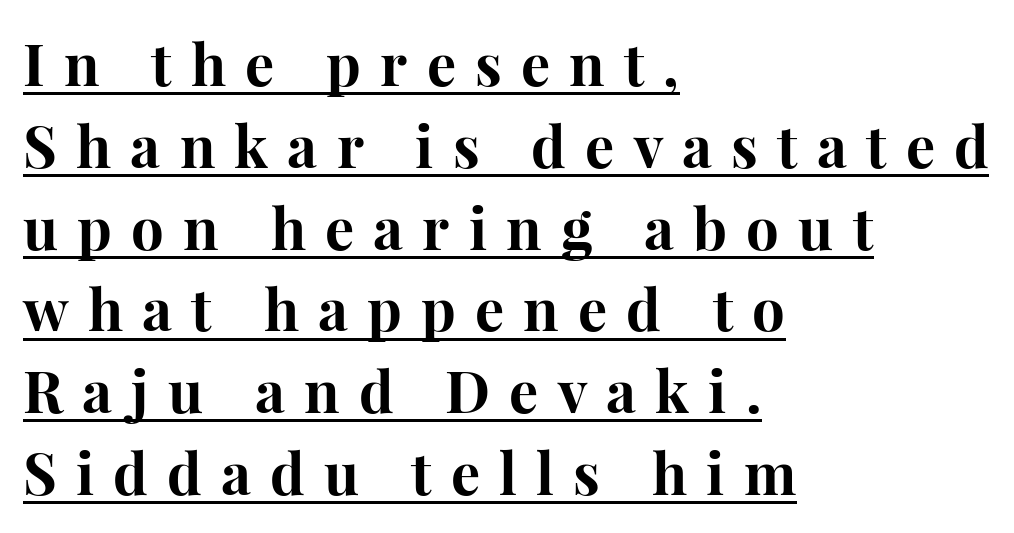
{"serif": "yes", "italic": "no", "bold": "yes", "weight": "bold", "width": "normal", "stroke_contrast": "high", "x_height": "medium", "monospaced": "no", "underline": "yes", "align": "left", "line_spacing": "normal", "line_spacing_ratio": 1.41, "letter_spacing": "wide", "letter_spacing_em": 0.33, "glyph_px": 58}
